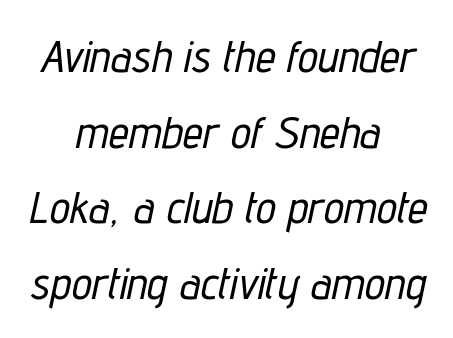
Q: Is the text italic (slanted)? A: Yes, it leans right by about 12 degrees.
Q: Is the text underlined? A: No.
Q: How is the paragraph aligned? A: Centered.
Q: Is the spacing between letters normal or unusually wide? A: Normal.
Q: Is the spacing between lines tight, normal or loose? A: Normal.
Q: Width (condensed, normal, or wide)? A: Condensed.
Q: Stroke contrast? A: Low.
Q: x-height? A: Medium.
Q: Monospaced? A: No.
